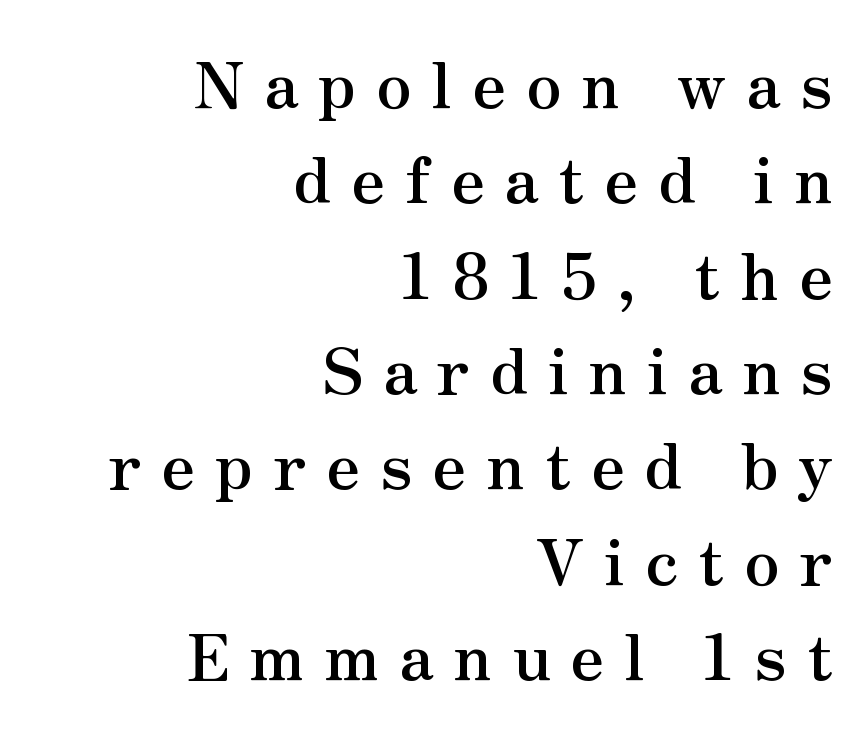
This sample keeps an unexceptional amount of space between lines. Posture: upright roman. The paragraph has a hard right edge and a soft left edge. Note the varied advance widths — an 'i' is clearly narrower than an 'm'. Honestly, there is no underline to notice here at all. The face used here is seriffed, in the tradition of book romans.
